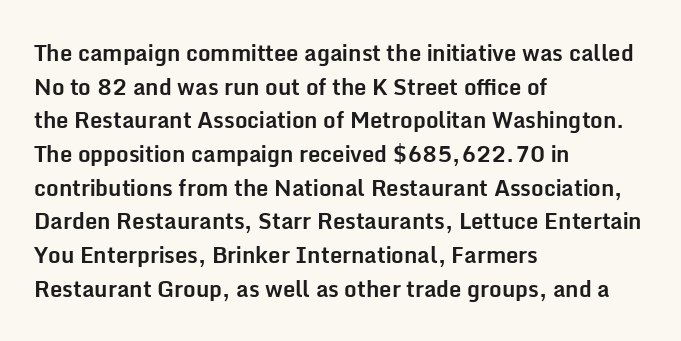
This sample is left-justified, so line endings fall wherever the words run out. Ascenders rise straight up at ninety degrees. Notice how descenders clear the ascenders below comfortably — that's standard leading. Is the type bold? Yes — the strokes are clearly thick and heavy.
